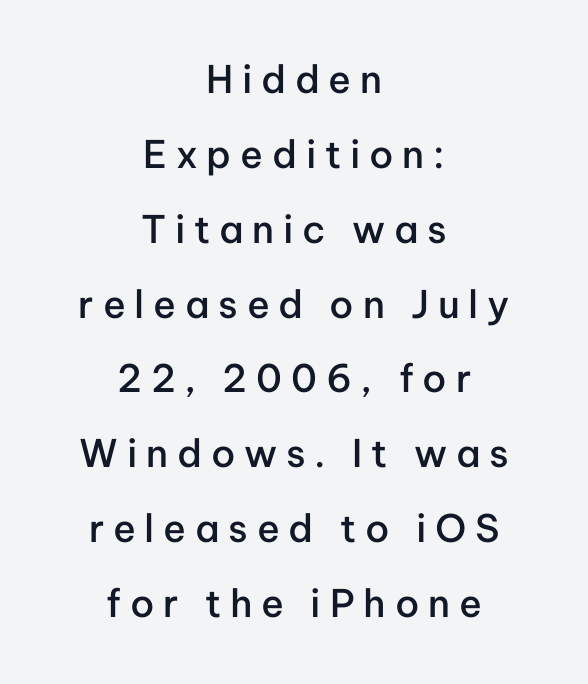
Q: Is the text bold? A: Semi-bold.
Q: Is the text italic (slanted)? A: No, it is upright.
Q: Is the typeface a serif or a sans-serif typeface? A: Sans-serif.
Q: Is the text underlined? A: No.
Q: How is the paragraph aligned? A: Centered.
Q: Is the spacing between letters normal or unusually wide? A: Unusually wide.
Q: Is the spacing between lines tight, normal or loose? A: Loose.
Q: Width (condensed, normal, or wide)? A: Normal.
Q: Stroke contrast? A: Low.
Q: x-height? A: Medium.
Q: Monospaced? A: No.
